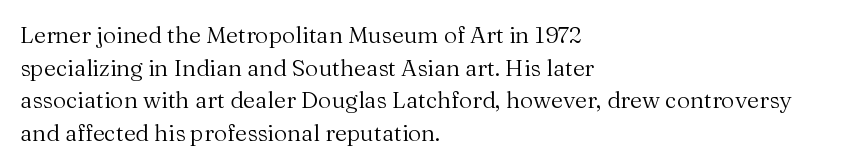
The image shows 23 px text type, upright; set left-aligned, normal line spacing (1.42x), normal letter spacing, not underlined.
